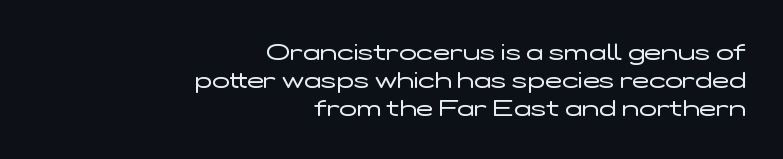
{"italic": "no", "bold": "no", "underline": "no", "align": "right", "line_spacing_ratio": 1.21, "letter_spacing": "normal", "letter_spacing_em": 0.0, "glyph_px": 23}
